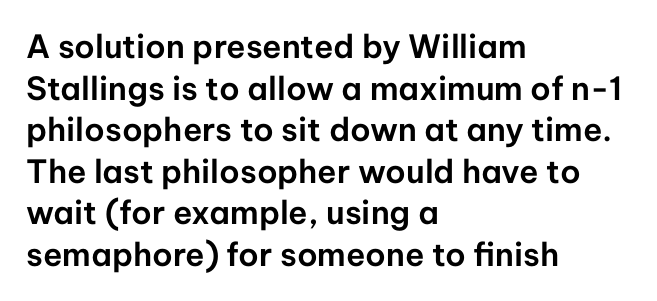
Q: Is the text italic (slanted)? A: No, it is upright.
Q: Is the typeface a serif or a sans-serif typeface? A: Sans-serif.
Q: Is the text underlined? A: No.
Q: How is the paragraph aligned? A: Left-aligned.
Q: Is the spacing between letters normal or unusually wide? A: Normal.
Q: Is the spacing between lines tight, normal or loose? A: Normal.
Q: Width (condensed, normal, or wide)? A: Normal.
Q: Stroke contrast? A: Low.
Q: x-height? A: Medium.
Q: Monospaced? A: No.
